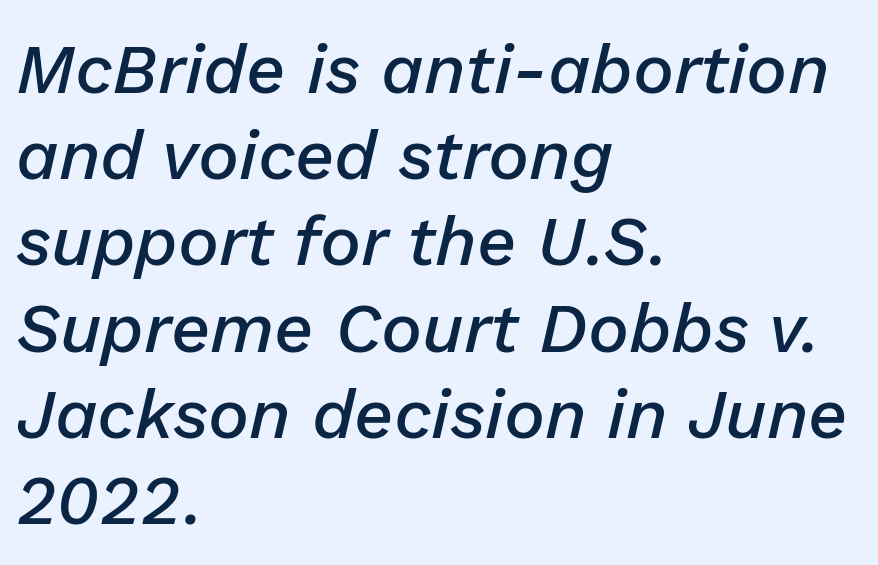
Every letter is mildly thick-stroked: semibold rather than bold. Caption: multi-line text, flush left, ragged right. These lines keep a tight, regular rhythm from letter to letter. The lines sit at an ordinary, default distance from one another. Proportional: the letters do not fall into vertical columns. The area under the type is left untouched.
